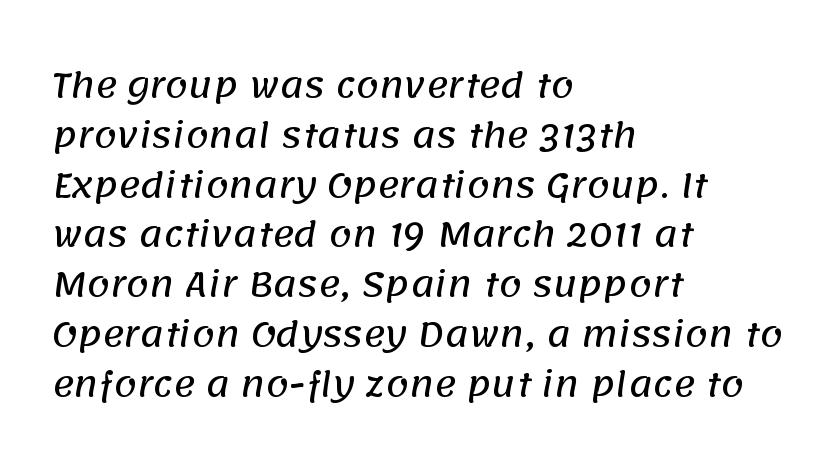
Character widths vary here, with narrow letters taking less room than wide ones. Beneath every word, the page is bare. A typesetter would call this zero additional tracking. Short and long lines alike share a common starting point at left. A typesetter would call this leading conventional body-copy spacing. In terms of letterform style, serifs are entirely absent.
